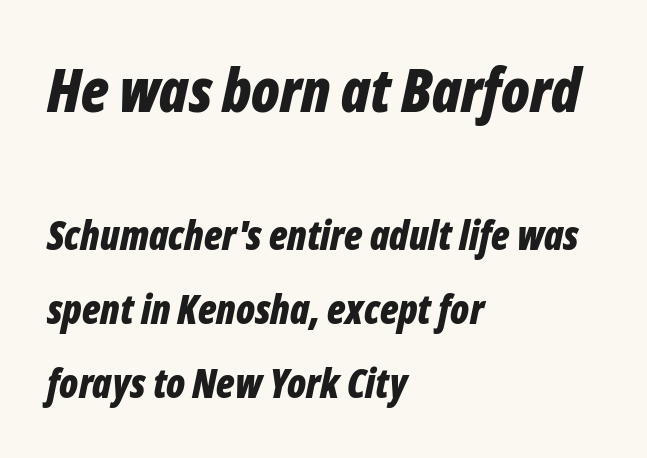
Descenders hang freely into open space. Heavy-handed strokes throughout: this text is bold. Honestly, the letter spacing is just normal — you wouldn't notice it. Looks like regular typesetting: each glyph gets only the width it needs. Two sizes are in play, and the larger belongs to the first block. This sample uses an oblique cut, with every glyph tilted off the vertical.
